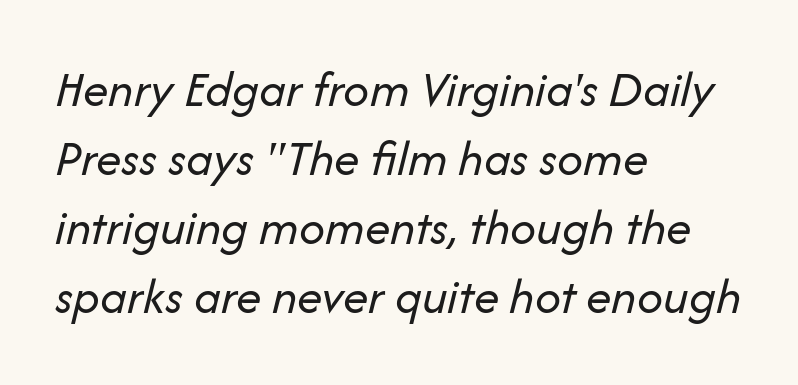
{"italic": "yes", "lean": "right", "slant_degrees": 14, "bold": "no", "weight": "regular", "width": "normal", "stroke_contrast": "low", "x_height": "medium", "monospaced": "no", "underline": "no", "align": "left", "line_spacing": "normal", "line_spacing_ratio": 1.35, "letter_spacing": "normal", "letter_spacing_em": 0.0, "glyph_px": 51}
